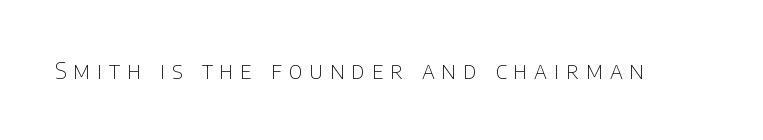
The image shows 23 px text type, upright; set unusually wide letter spacing (+0.29 em), not underlined.
